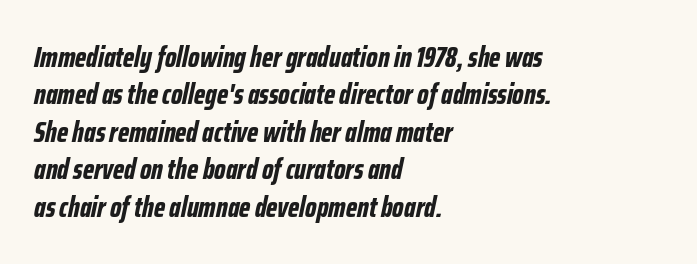
{"italic": "yes", "lean": "right", "slant_degrees": 12, "bold": "yes", "weight": "bold", "width": "condensed", "stroke_contrast": "low", "x_height": "medium", "monospaced": "no", "underline": "no", "align": "left", "line_spacing": "normal", "line_spacing_ratio": 1.29, "letter_spacing": "normal", "letter_spacing_em": 0.0, "glyph_px": 29}
